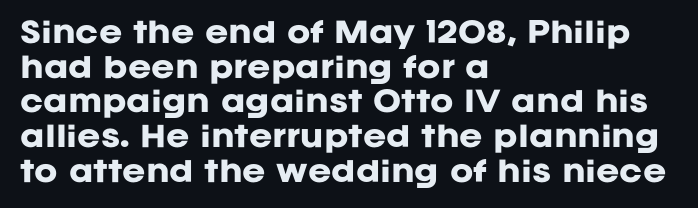
In CSS terms this would be text-align: left. Do the characters align in a grid? No, the font is proportional. The passage shown has conventional tracking throughout. Summary of weight: heavy, a full bold.
